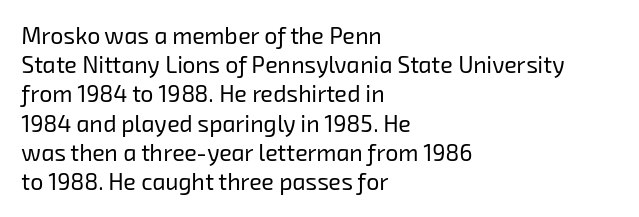
The image shows 23 px text type; set left-aligned, normal line spacing (1.27x), normal letter spacing, not underlined.
